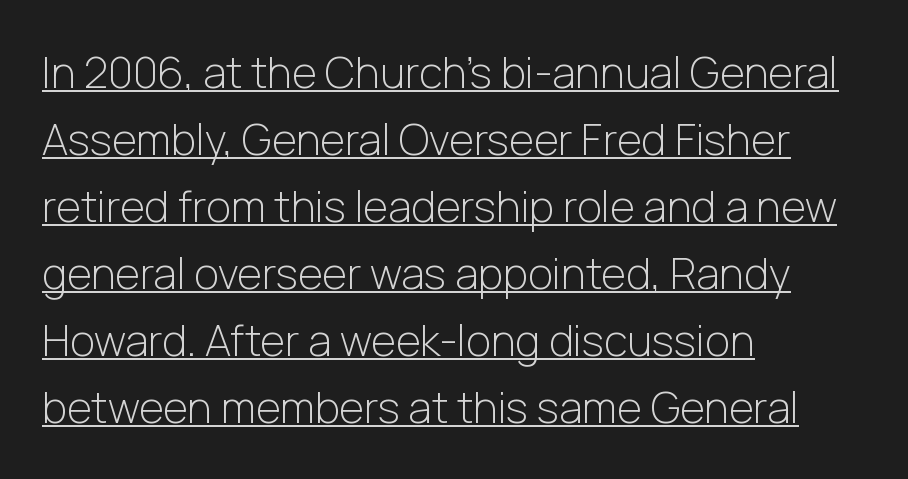
{"serif": "no", "italic": "no", "bold": "no", "weight": "light", "width": "normal", "stroke_contrast": "low", "x_height": "medium", "monospaced": "no", "underline": "yes", "align": "left", "line_spacing": "normal", "line_spacing_ratio": 1.56, "letter_spacing": "normal", "letter_spacing_em": 0.0, "glyph_px": 43}
